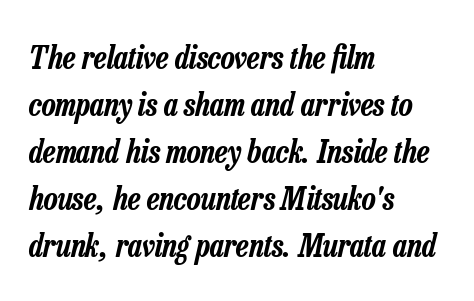
Q: Is the text italic (slanted)? A: Yes, it leans right by about 13 degrees.
Q: Is the text underlined? A: No.
Q: How is the paragraph aligned? A: Left-aligned.
Q: Is the spacing between letters normal or unusually wide? A: Normal.
Q: Is the spacing between lines tight, normal or loose? A: Normal.
Q: Width (condensed, normal, or wide)? A: Condensed.
Q: Stroke contrast? A: Low.
Q: x-height? A: Medium.
Q: Monospaced? A: No.
